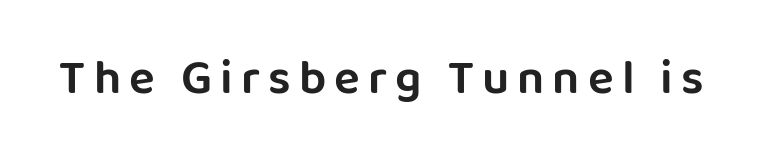
{"serif": "no", "italic": "no", "width": "normal", "stroke_contrast": "low", "x_height": "large", "monospaced": "no", "underline": "no", "glyph_px": 48}
